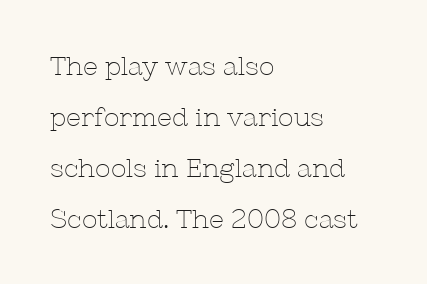
Q: Is the text bold? A: No.
Q: Is the text italic (slanted)? A: No, it is upright.
Q: Is the text underlined? A: No.
Q: How is the paragraph aligned? A: Left-aligned.
Q: Is the spacing between letters normal or unusually wide? A: Normal.
Q: Is the spacing between lines tight, normal or loose? A: Loose.
